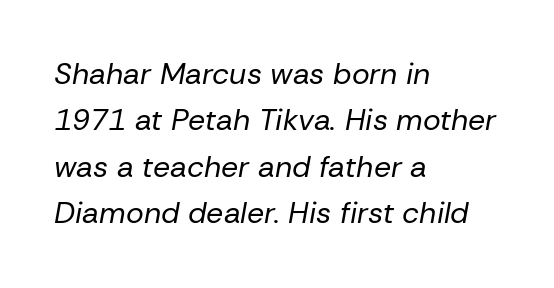
{"italic": "yes", "lean": "right", "slant_degrees": 10, "bold": "no", "weight": "regular", "width": "normal", "stroke_contrast": "low", "x_height": "medium", "monospaced": "no", "underline": "no", "align": "left", "line_spacing": "normal", "line_spacing_ratio": 1.55, "letter_spacing": "normal", "letter_spacing_em": 0.0, "glyph_px": 30}
